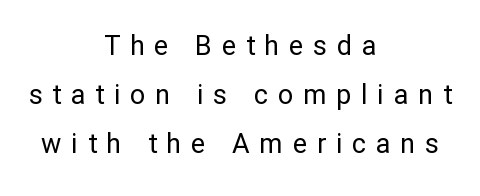
Q: Is the text bold? A: No.
Q: Is the text italic (slanted)? A: No, it is upright.
Q: Is the text underlined? A: No.
Q: How is the paragraph aligned? A: Centered.
Q: Is the spacing between letters normal or unusually wide? A: Unusually wide.
